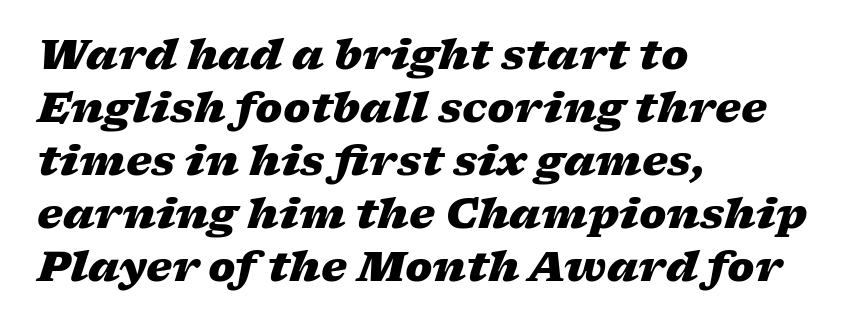
{"italic": "yes", "lean": "right", "slant_degrees": 17, "bold": "yes", "weight": "heavy", "width": "wide", "stroke_contrast": "low", "x_height": "medium", "monospaced": "no", "underline": "no", "align": "left", "line_spacing": "normal", "line_spacing_ratio": 1.29, "letter_spacing": "normal", "letter_spacing_em": 0.0, "glyph_px": 41}
